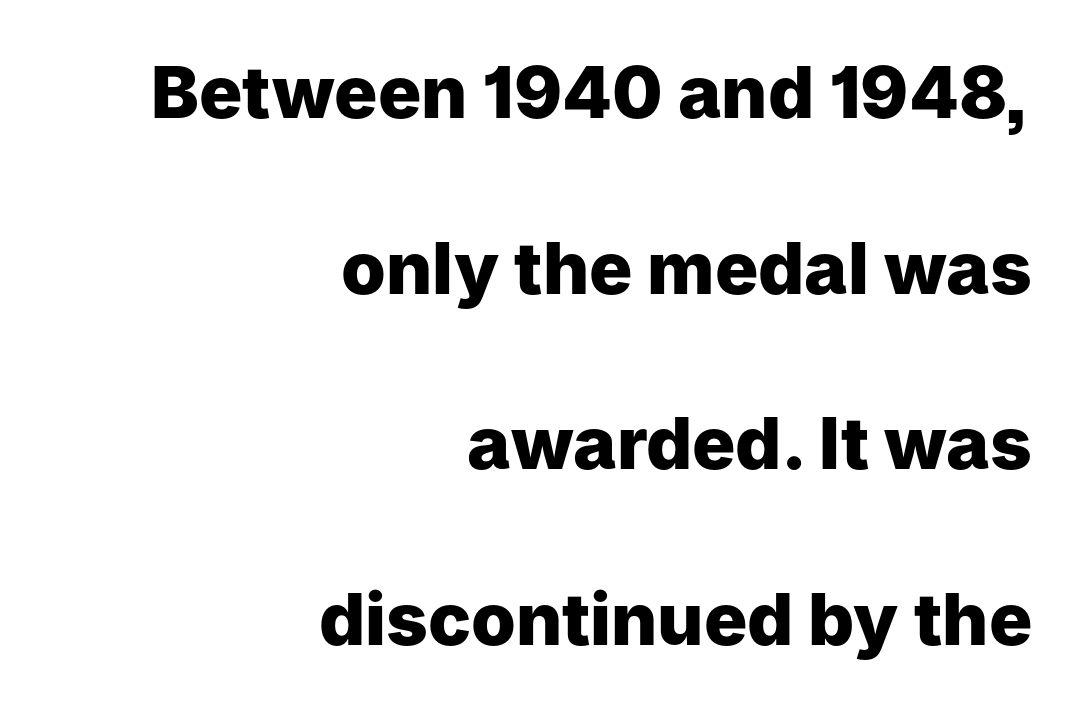
Q: Is the text bold? A: Yes.
Q: Is the text italic (slanted)? A: No, it is upright.
Q: Is the typeface a serif or a sans-serif typeface? A: Sans-serif.
Q: Is the text underlined? A: No.
Q: How is the paragraph aligned? A: Right-aligned.
Q: Is the spacing between letters normal or unusually wide? A: Normal.
Q: Is the spacing between lines tight, normal or loose? A: Loose.
Q: Width (condensed, normal, or wide)? A: Normal.
Q: Stroke contrast? A: Low.
Q: x-height? A: Medium.
Q: Monospaced? A: No.
